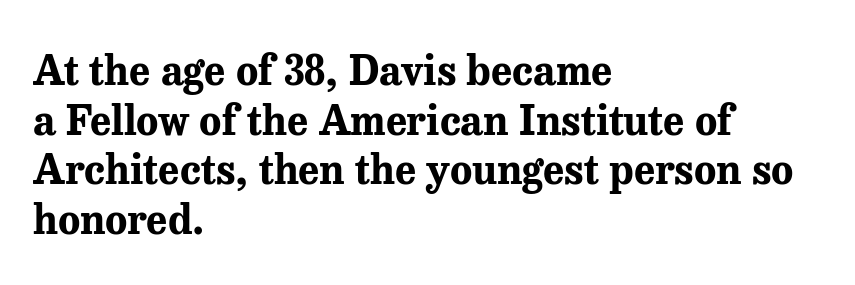
{"serif": "yes", "italic": "no", "bold": "yes", "weight": "bold", "width": "normal", "stroke_contrast": "medium", "x_height": "medium", "monospaced": "no", "underline": "no", "align": "left", "line_spacing_ratio": 1.21, "letter_spacing": "normal", "letter_spacing_em": 0.0, "glyph_px": 41}
